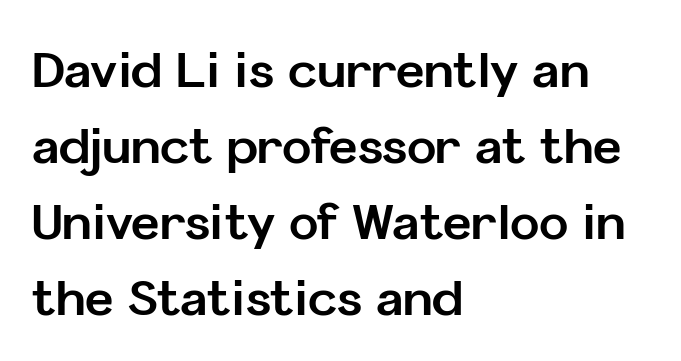
Q: Is the text bold? A: Yes.
Q: Is the text italic (slanted)? A: No, it is upright.
Q: Is the typeface a serif or a sans-serif typeface? A: Sans-serif.
Q: Is the text underlined? A: No.
Q: How is the paragraph aligned? A: Left-aligned.
Q: Is the spacing between letters normal or unusually wide? A: Normal.
Q: Is the spacing between lines tight, normal or loose? A: Normal.
Q: Width (condensed, normal, or wide)? A: Normal.
Q: Stroke contrast? A: Low.
Q: x-height? A: Medium.
Q: Monospaced? A: No.
